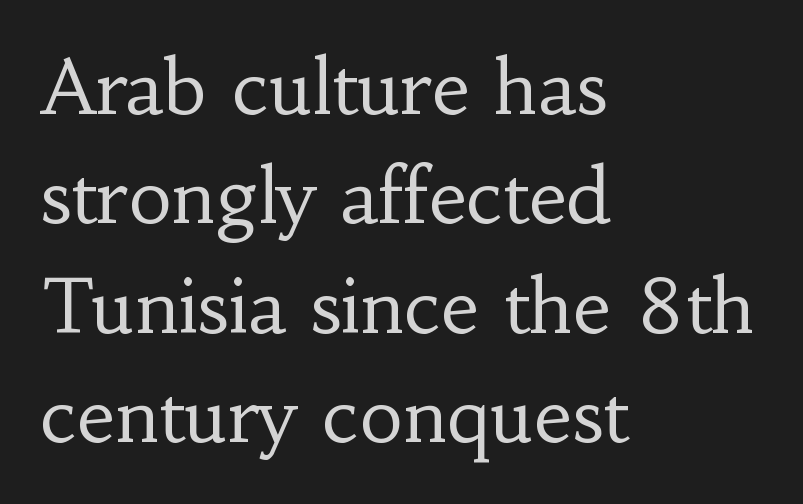
{"serif": "yes", "italic": "no", "bold": "no", "weight": "regular", "width": "normal", "stroke_contrast": "low", "x_height": "small", "monospaced": "no", "underline": "no", "align": "left", "line_spacing": "normal", "line_spacing_ratio": 1.46, "letter_spacing": "normal", "letter_spacing_em": 0.0, "glyph_px": 75}
